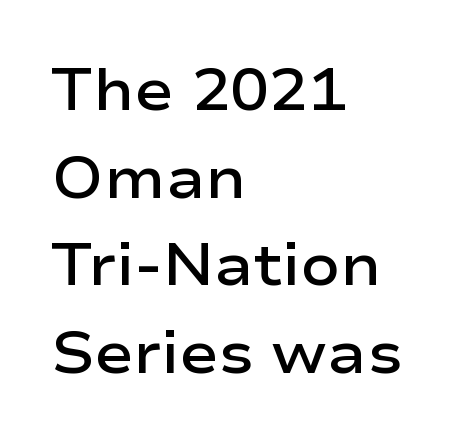
The image shows 58 px semibold, wide sans-serif type, upright; set left-aligned, normal line spacing (1.51x), normal letter spacing, not underlined; low stroke contrast and a medium x-height.
